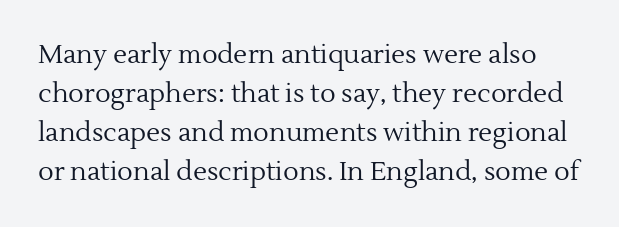
{"italic": "no", "bold": "no", "underline": "no", "line_spacing": "normal", "line_spacing_ratio": 1.5, "letter_spacing": "normal", "letter_spacing_em": 0.0, "glyph_px": 26}
